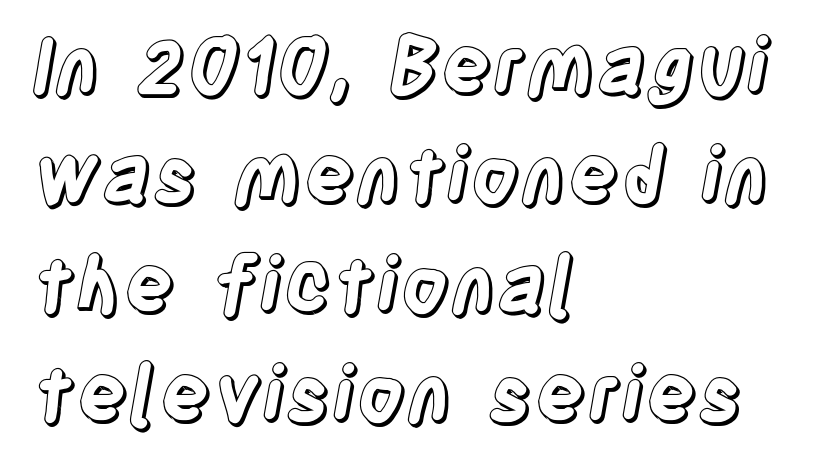
{"width": "condensed", "x_height": "large", "monospaced": "no", "underline": "no", "align": "left", "line_spacing": "normal", "line_spacing_ratio": 1.42, "letter_spacing": "normal", "letter_spacing_em": 0.0, "glyph_px": 77}
